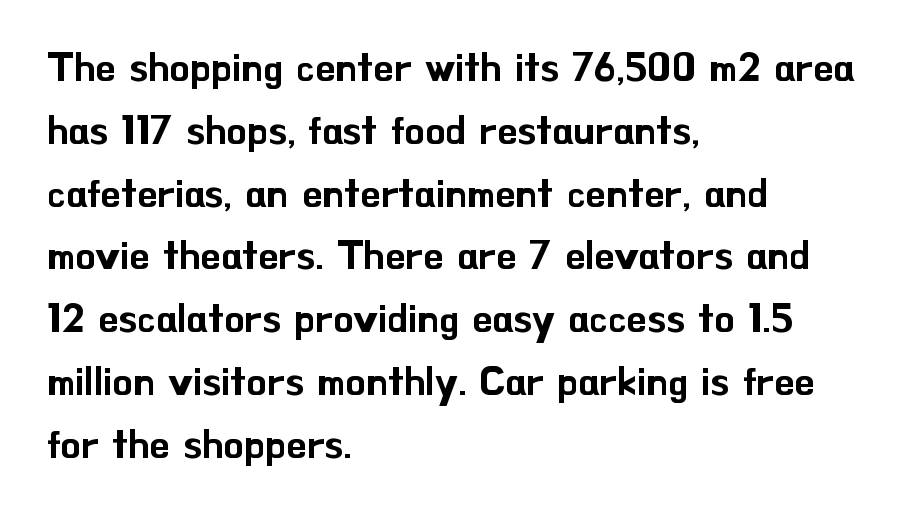
The image shows 40 px sans-serif type, upright; set left-aligned, normal line spacing (1.57x), normal letter spacing, not underlined; low stroke contrast and a small x-height.
